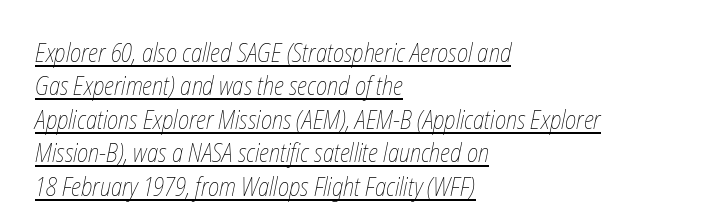
Q: Is the text bold? A: No.
Q: Is the text underlined? A: Yes.
Q: How is the paragraph aligned? A: Left-aligned.
Q: Is the spacing between letters normal or unusually wide? A: Normal.
Q: Is the spacing between lines tight, normal or loose? A: Normal.
